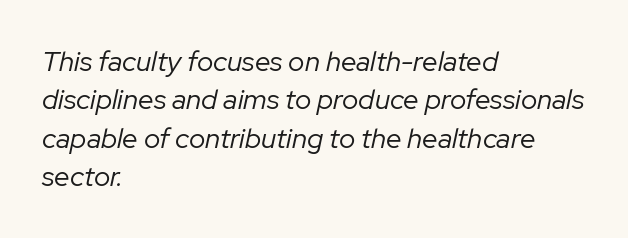
Looks like regular typesetting: each glyph gets only the width it needs. The area under the type is left untouched. These lines sit exactly where default settings would place them. Line starts are locked; line ends wander. The typography opts for an oblique posture over an upright one. Inter-character spacing is left at the font's built-in metrics.
